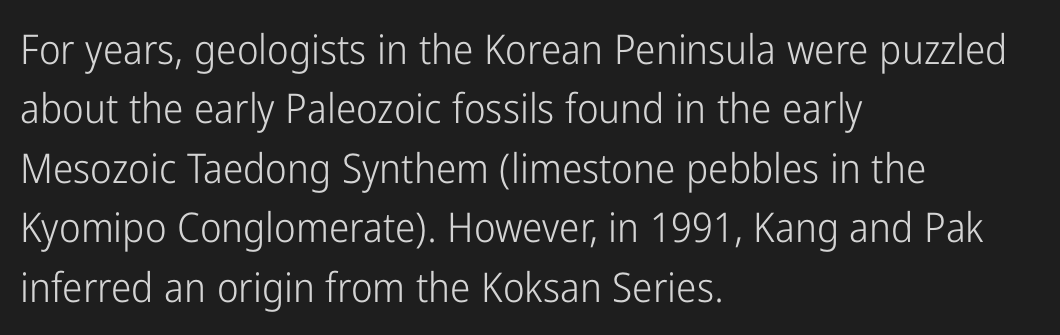
The image shows 41 px light, condensed sans-serif type, upright; set left-aligned, normal line spacing (1.45x), normal letter spacing, not underlined; low stroke contrast and a medium x-height.
